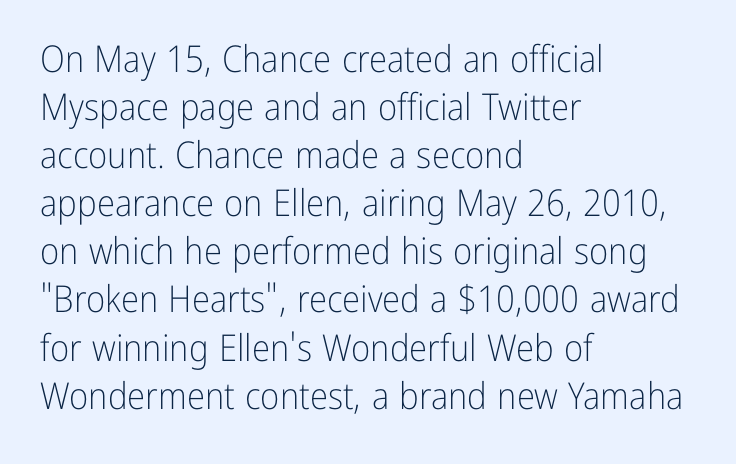
{"serif": "no", "italic": "no", "bold": "no", "weight": "light", "width": "condensed", "stroke_contrast": "low", "x_height": "medium", "monospaced": "no", "underline": "no", "align": "left", "line_spacing": "normal", "line_spacing_ratio": 1.3, "letter_spacing": "normal", "letter_spacing_em": 0.0, "glyph_px": 37}
